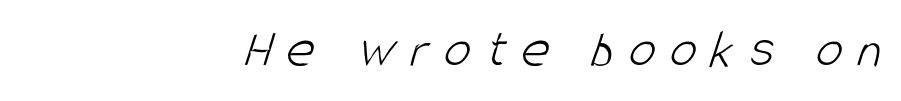
Glance below the letters and you will spot only blank space. Examine the stroke ends and you'll find no serifs. Is this a fixed-width face? No — the glyphs have proportional, varying widths. The horizontal fit of the characters is loose and conspicuously gappy.
